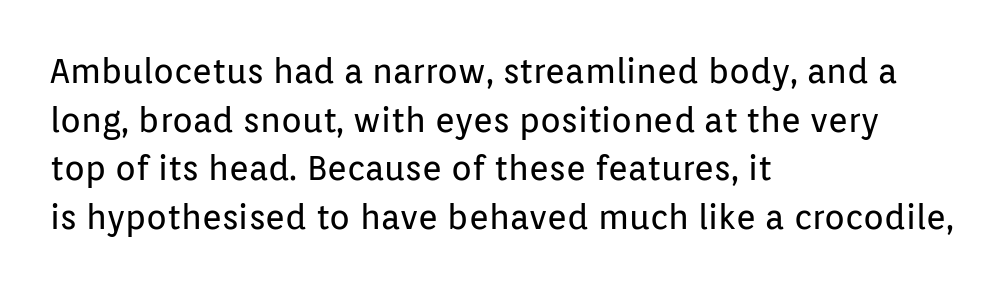
Q: Is the text bold? A: No.
Q: Is the text italic (slanted)? A: No, it is upright.
Q: Is the typeface a serif or a sans-serif typeface? A: Sans-serif.
Q: Is the text underlined? A: No.
Q: How is the paragraph aligned? A: Left-aligned.
Q: Is the spacing between letters normal or unusually wide? A: Normal.
Q: Is the spacing between lines tight, normal or loose? A: Normal.
Q: Width (condensed, normal, or wide)? A: Normal.
Q: Stroke contrast? A: Low.
Q: x-height? A: Medium.
Q: Monospaced? A: No.
